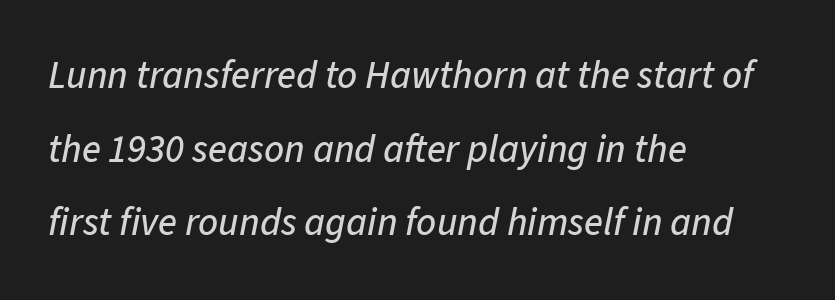
{"italic": "yes", "lean": "right", "slant_degrees": 11, "width": "normal", "stroke_contrast": "low", "x_height": "medium", "monospaced": "no", "underline": "no", "align": "left", "line_spacing_ratio": 1.89, "letter_spacing": "normal", "letter_spacing_em": 0.0, "glyph_px": 39}
